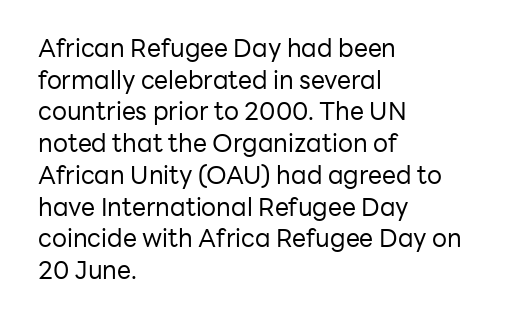
Q: Is the text bold? A: No.
Q: Is the text italic (slanted)? A: No, it is upright.
Q: Is the text underlined? A: No.
Q: How is the paragraph aligned? A: Left-aligned.
Q: Is the spacing between letters normal or unusually wide? A: Normal.
Q: Is the spacing between lines tight, normal or loose? A: Normal.
